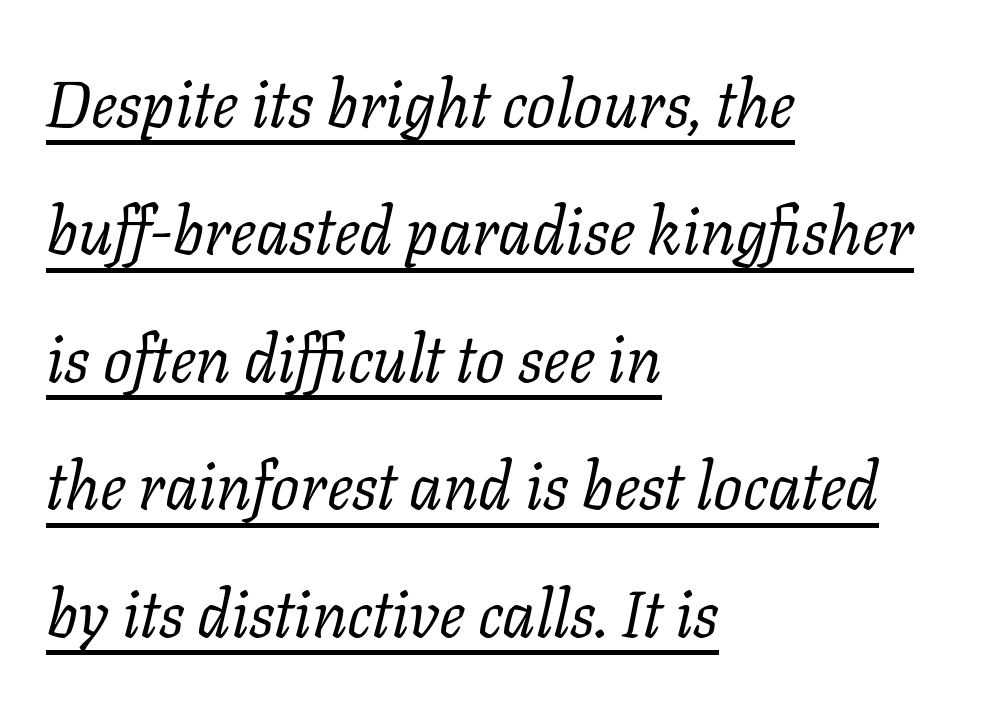
{"serif": "yes", "italic": "yes", "lean": "right", "slant_degrees": 11, "bold": "no", "weight": "regular", "width": "normal", "stroke_contrast": "low", "x_height": "medium", "monospaced": "no", "underline": "yes", "align": "left", "line_spacing": "loose", "line_spacing_ratio": 1.96, "letter_spacing": "normal", "letter_spacing_em": 0.0, "glyph_px": 65}
